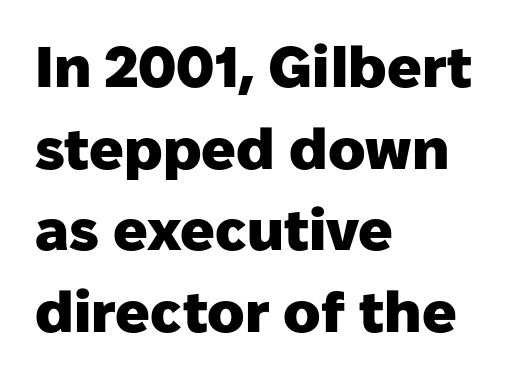
The image shows 57 px heavy sans-serif type, upright; set left-aligned, normal line spacing (1.43x), normal letter spacing, not underlined; low stroke contrast and a medium x-height.
